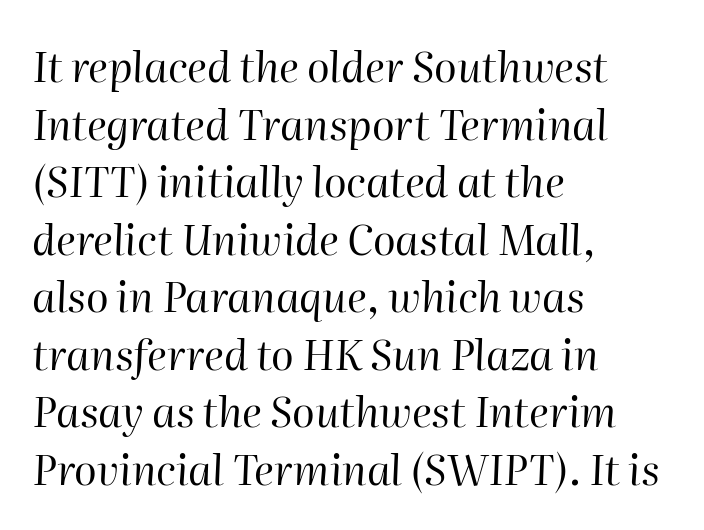
The image shows 42 px regular-weight type, italic (leaning right); set left-aligned, normal line spacing (1.37x), normal letter spacing, not underlined; high stroke contrast and a medium x-height.
